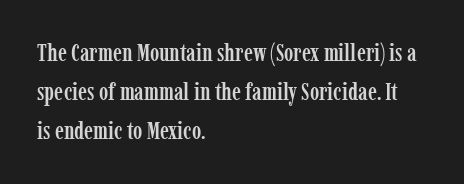
The foot of each line stays bare and open. Upright lettering throughout. Characters follow at the spacing the type designer built in. Line spacing here is normal.
